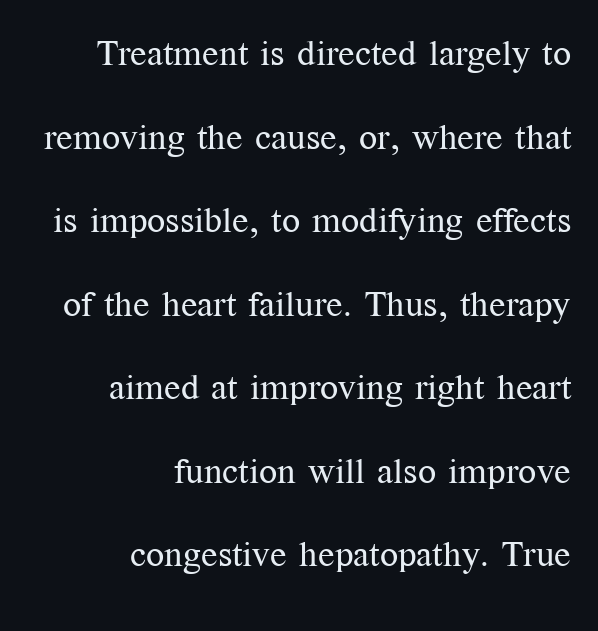
{"serif": "yes", "italic": "no", "bold": "no", "weight": "regular", "width": "normal", "stroke_contrast": "medium", "x_height": "medium", "monospaced": "no", "underline": "no", "align": "right", "line_spacing": "loose", "line_spacing_ratio": 2.32, "letter_spacing": "normal", "letter_spacing_em": 0.0, "glyph_px": 36}
